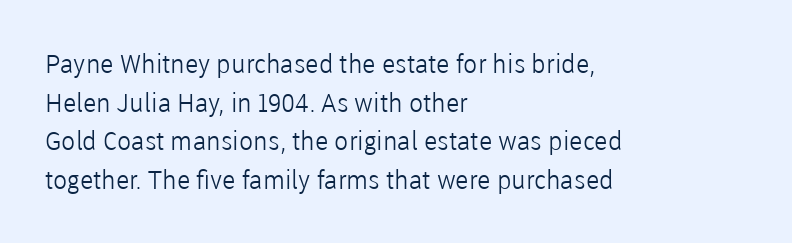
Posture: vertical. The weight tops out at a normal text grade. Words appear dense and cohesive because spacing is normal. If you drew a ruler down the left edge, every line would touch it. Line spacing here is normal. Underline: absent.
